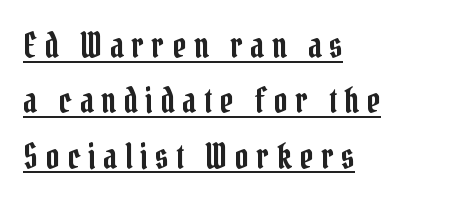
{"serif": "yes", "italic": "no", "width": "condensed", "stroke_contrast": "low", "x_height": "medium", "monospaced": "no", "underline": "yes", "align": "left", "line_spacing": "normal", "line_spacing_ratio": 1.63, "letter_spacing": "wide", "letter_spacing_em": 0.22, "glyph_px": 34}
